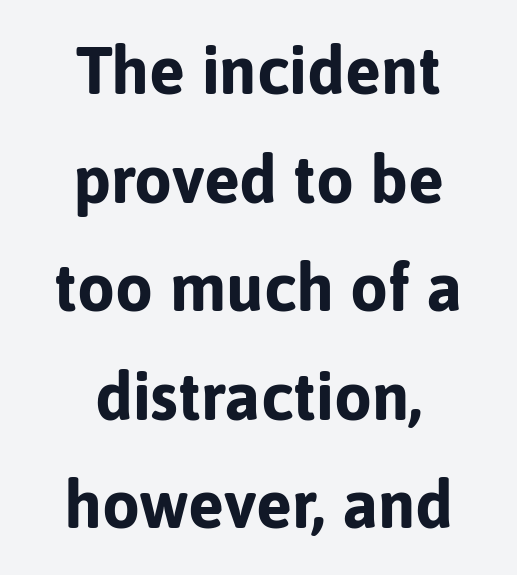
{"serif": "no", "italic": "no", "bold": "yes", "weight": "bold", "width": "normal", "stroke_contrast": "low", "x_height": "medium", "monospaced": "no", "underline": "no", "align": "center", "line_spacing": "normal", "line_spacing_ratio": 1.62, "letter_spacing": "normal", "letter_spacing_em": 0.0, "glyph_px": 67}
